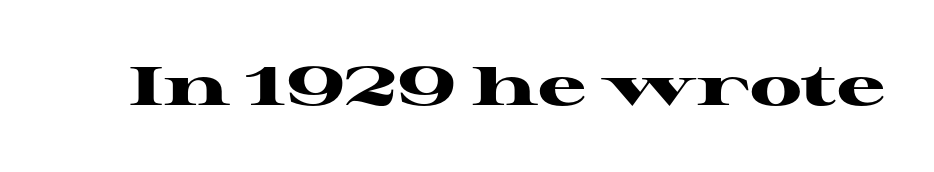
This sample has the flowing, uneven cadence of proportional lettering. Students, note that the glyphs here touch the page at normal intervals. The sample has been set heavy, in full bold. Each letter's strokes conclude with small projecting serifs. Do the letters lean? They stand straight. The zone under the glyphs is completely vacant.
